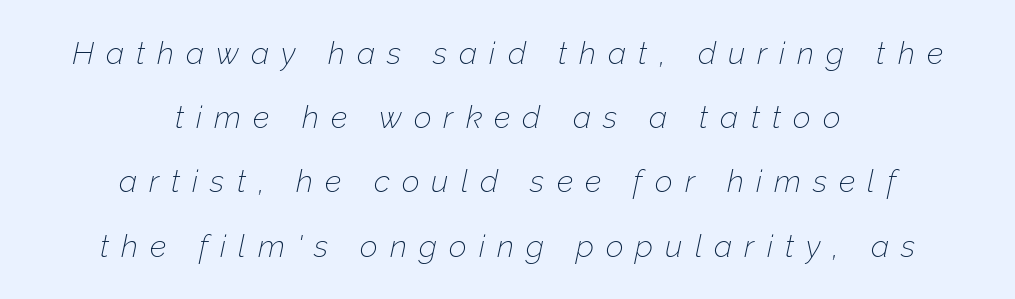
{"italic": "yes", "lean": "right", "slant_degrees": 12, "bold": "no", "weight": "thin", "width": "normal", "stroke_contrast": "low", "x_height": "medium", "monospaced": "no", "underline": "no", "align": "center", "line_spacing": "loose", "line_spacing_ratio": 2.07, "letter_spacing": "wide", "letter_spacing_em": 0.39, "glyph_px": 31}
